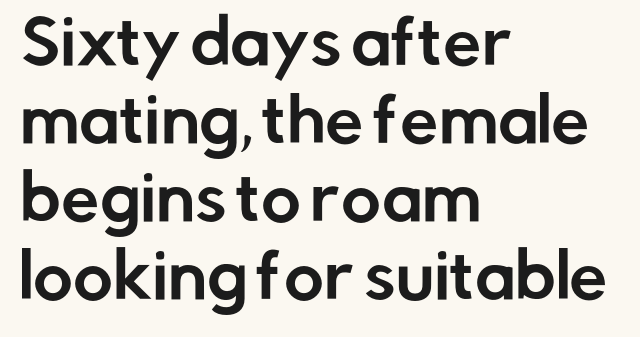
The image shows 61 px sans-serif type, upright; set left-aligned, normal line spacing (1.28x), normal letter spacing, not underlined; low stroke contrast and a medium x-height.
